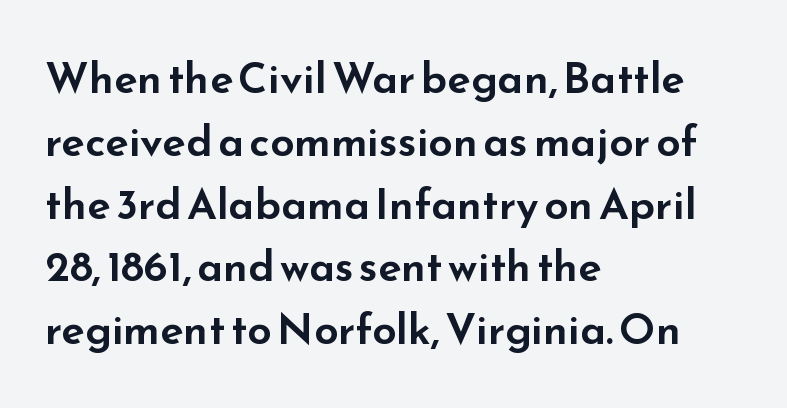
{"serif": "no", "italic": "no", "width": "wide", "stroke_contrast": "low", "x_height": "small", "monospaced": "no", "underline": "no", "align": "left", "line_spacing": "normal", "line_spacing_ratio": 1.46, "letter_spacing": "normal", "letter_spacing_em": 0.0, "glyph_px": 43}
